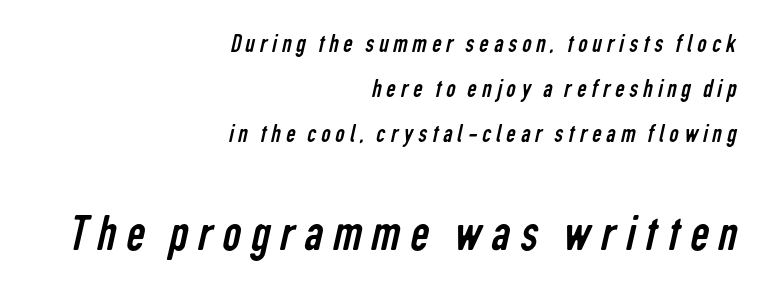
These lines are rendered in a variable-pitch font. These glyphs show unthickened strokes, regular width or finer. The composition opens small and finishes big. Each row of text sits above clean, open space. Regarding serifs, this sample does without them. These lines stack with their right ends in a neat column.
